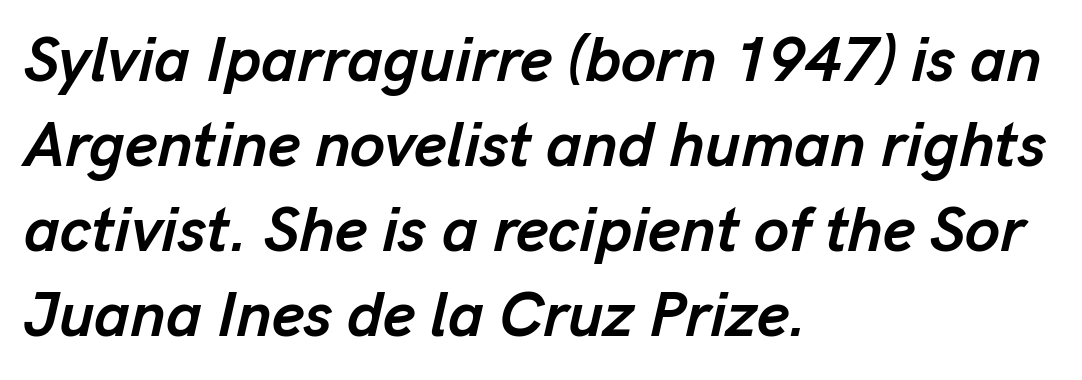
The rendering keeps characters at their native spacing. Compared with typical paragraphs, the rows here are spaced about the same. When letters slant like this, we call the style italic. Underline: absent.
